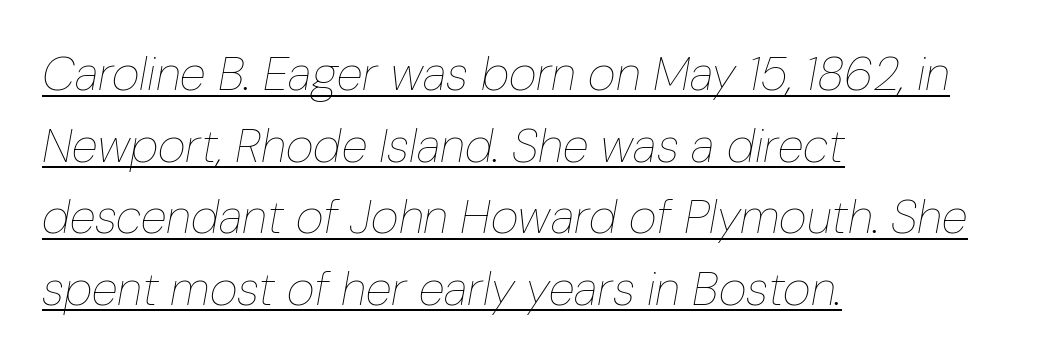
The image shows 48 px thin, condensed type, italic (leaning right); set left-aligned, normal line spacing (1.49x), normal letter spacing, underlined; low stroke contrast and a medium x-height.
